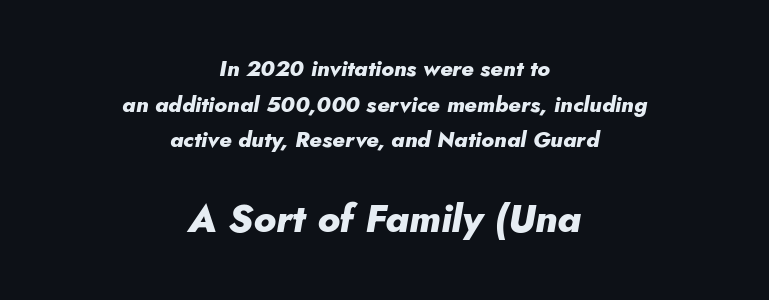
The image shows 39 px heavy type, italic (leaning right); set centered, normal line spacing (1.62x), normal letter spacing, not underlined; the second (bottom) block is 1.77x larger; low stroke contrast and a small x-height.
